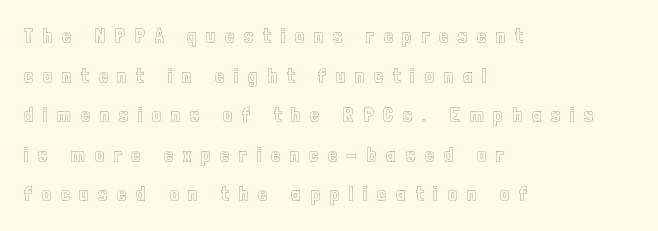
Q: Is the text italic (slanted)? A: No, it is upright.
Q: Is the text underlined? A: No.
Q: How is the paragraph aligned? A: Left-aligned.
Q: Is the spacing between letters normal or unusually wide? A: Unusually wide.
Q: Is the spacing between lines tight, normal or loose? A: Loose.
